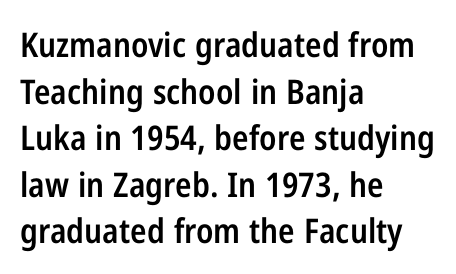
{"serif": "no", "italic": "no", "bold": "semi", "weight": "semibold", "width": "condensed", "stroke_contrast": "low", "x_height": "medium", "monospaced": "no", "underline": "no", "align": "left", "line_spacing": "normal", "line_spacing_ratio": 1.37, "letter_spacing": "normal", "letter_spacing_em": 0.0, "glyph_px": 34}
